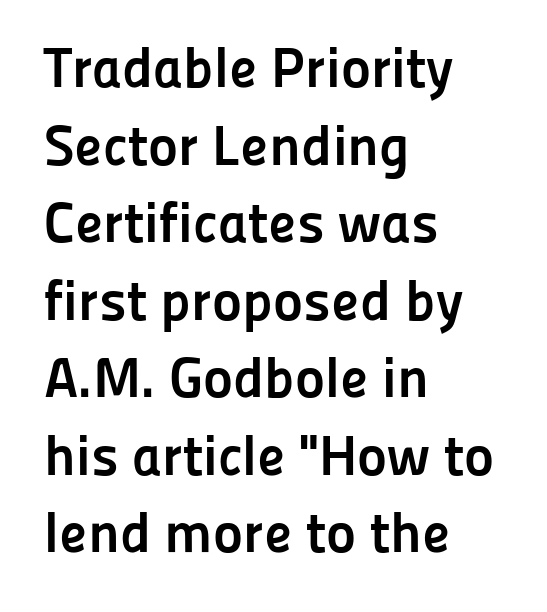
{"serif": "no", "italic": "no", "bold": "yes", "weight": "semibold", "width": "normal", "stroke_contrast": "low", "x_height": "medium", "monospaced": "no", "underline": "no", "align": "left", "line_spacing": "normal", "line_spacing_ratio": 1.36, "letter_spacing": "normal", "letter_spacing_em": 0.0, "glyph_px": 57}
